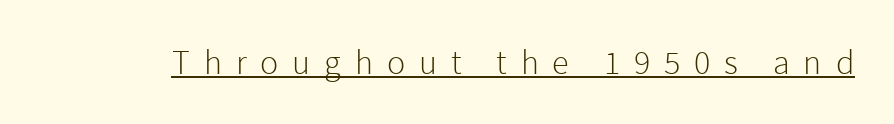
The image shows 34 px light sans-serif type, upright; set unusually wide letter spacing (+0.41 em), underlined; a medium x-height.
